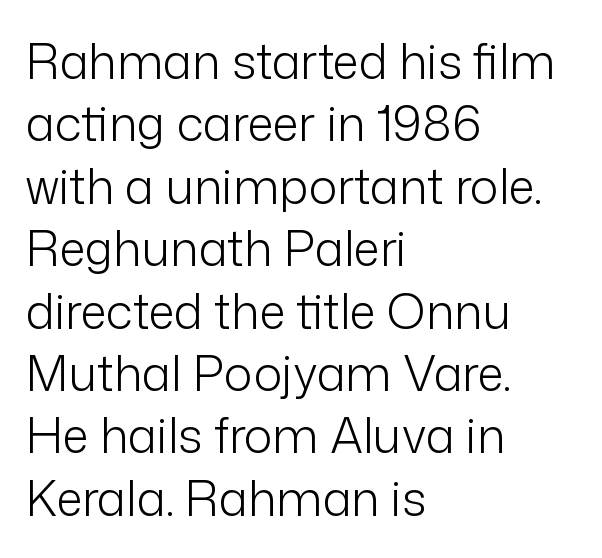
Q: Is the text bold? A: No.
Q: Is the text italic (slanted)? A: No, it is upright.
Q: Is the typeface a serif or a sans-serif typeface? A: Sans-serif.
Q: Is the text underlined? A: No.
Q: How is the paragraph aligned? A: Left-aligned.
Q: Is the spacing between letters normal or unusually wide? A: Normal.
Q: Is the spacing between lines tight, normal or loose? A: Normal.
Q: Width (condensed, normal, or wide)? A: Normal.
Q: Stroke contrast? A: Low.
Q: x-height? A: Medium.
Q: Monospaced? A: No.
